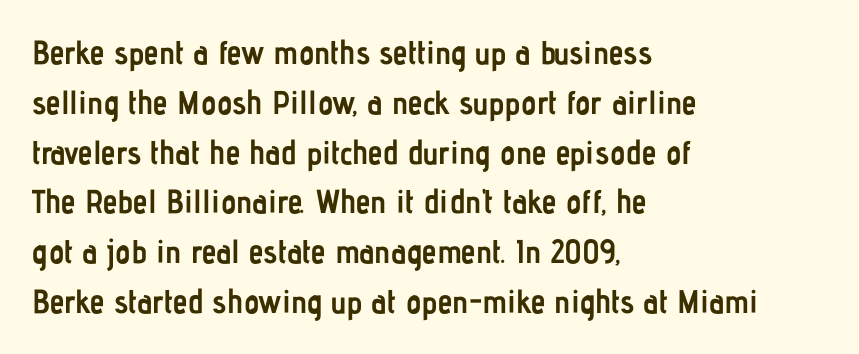
The image shows 33 px semibold, condensed sans-serif type, upright; set left-aligned, normal line spacing (1.51x), normal letter spacing, not underlined; low stroke contrast and a medium x-height.
